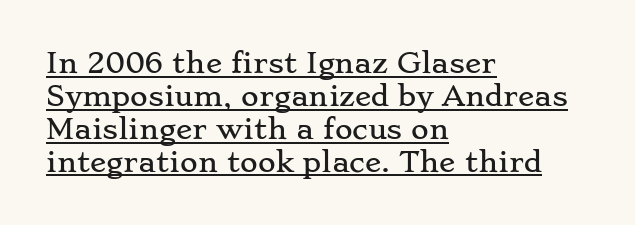
If you drew a ruler down the left edge, every line would touch it. The font's upright variant was chosen for this text. A baseline rule has been typeset under these characters. These lines keep a tight, regular rhythm from letter to letter.
